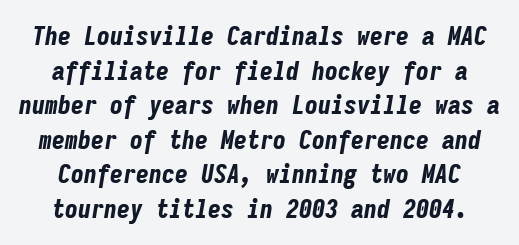
Underline: absent. It's the slanting kind of type. Tracking value appears to be zero — textbook default spacing. Notice how descenders clear the ascenders below comfortably — that's standard leading. Look at the stroke-to-counter ratio: heavy, a bold.
